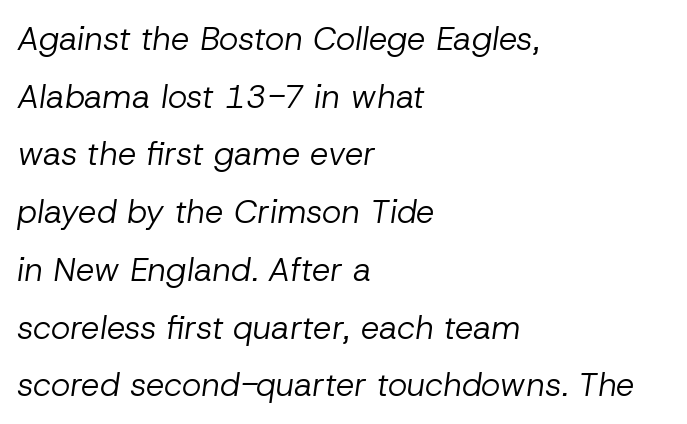
{"italic": "yes", "lean": "right", "slant_degrees": 8, "bold": "no", "weight": "regular", "width": "normal", "stroke_contrast": "low", "x_height": "medium", "monospaced": "no", "underline": "no", "align": "left", "line_spacing_ratio": 1.75, "letter_spacing": "normal", "letter_spacing_em": 0.0, "glyph_px": 33}
